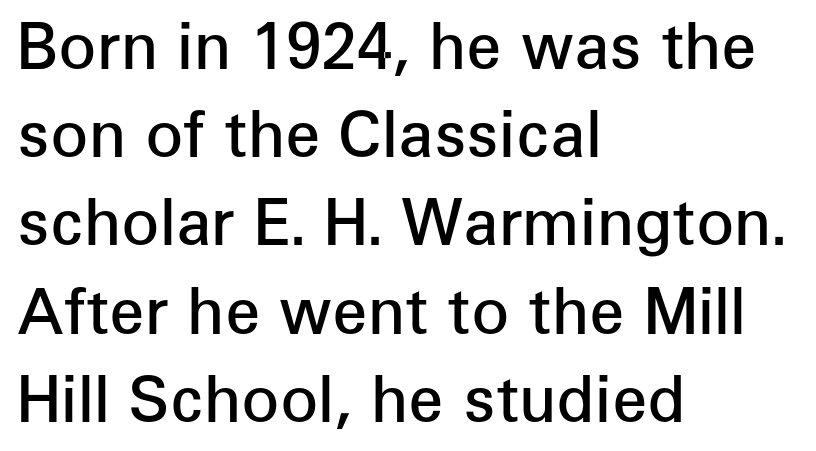
Has an underline been added? It has not. Varying glyph widths throughout — classic text-font behaviour. You can tell from the bare stems that sans-serif type was used. What stands out about the letter spacing? Nothing — it is the standard amount. Ordinary non-slanted type is in use. The ragged edge is on the right, which tells us the setting is flush left.
